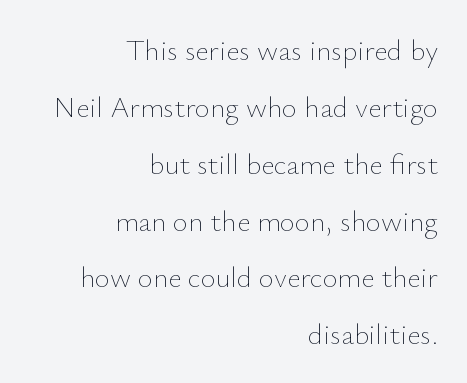
Q: Is the text bold? A: No.
Q: Is the text italic (slanted)? A: No, it is upright.
Q: Is the text underlined? A: No.
Q: How is the paragraph aligned? A: Right-aligned.
Q: Is the spacing between letters normal or unusually wide? A: Normal.
Q: Is the spacing between lines tight, normal or loose? A: Loose.
Q: Width (condensed, normal, or wide)? A: Normal.
Q: Stroke contrast? A: Low.
Q: x-height? A: Small.
Q: Monospaced? A: No.
